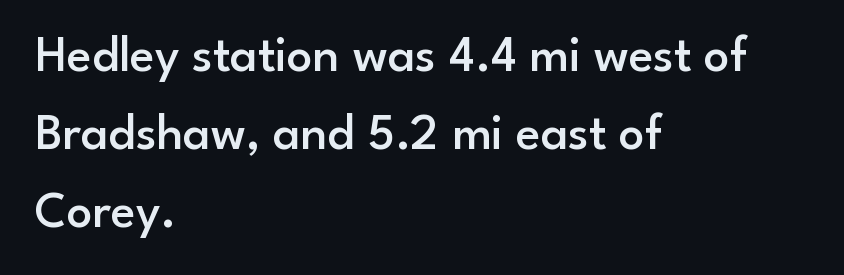
{"serif": "no", "italic": "no", "bold": "semi", "weight": "semibold", "width": "normal", "stroke_contrast": "low", "x_height": "small", "monospaced": "no", "underline": "no", "align": "left", "line_spacing": "normal", "line_spacing_ratio": 1.53, "letter_spacing": "normal", "letter_spacing_em": 0.0, "glyph_px": 51}
